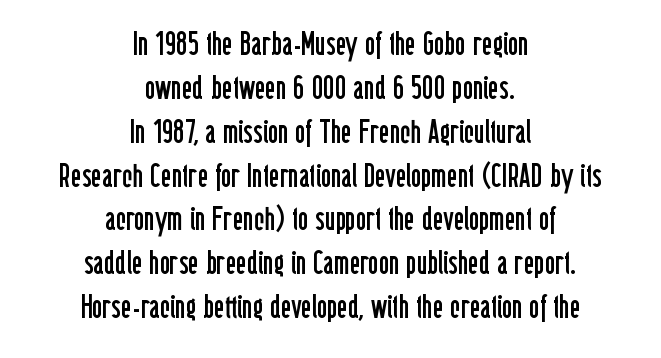
Here the designer chose a conventional face with non-uniform glyph widths. Each word holds together tightly as a unit, with standard inter-letter gaps. Each line is balanced around a shared central axis. Baseline-to-baseline distance is the conventional proportion of letter height. Plain, unruled lines of type.
